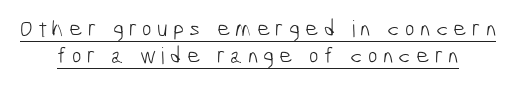
{"bold": "no", "underline": "yes", "line_spacing_ratio": 1.18, "letter_spacing": "wide", "letter_spacing_em": 0.22, "glyph_px": 23}
